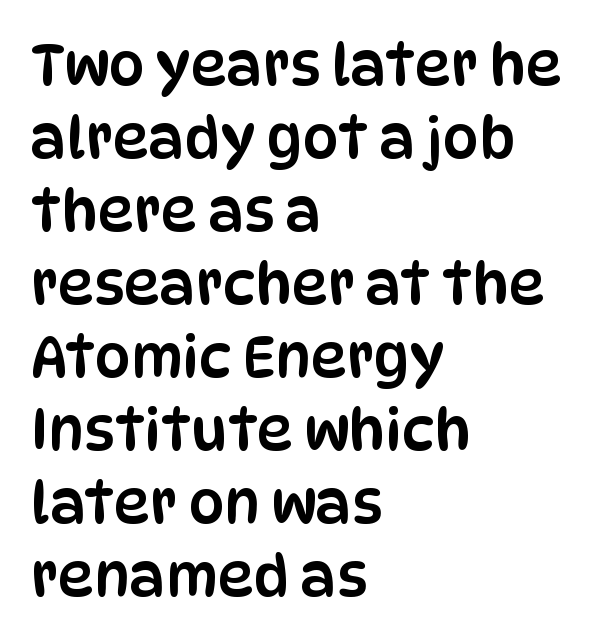
Unlike italic type, these characters show no tilt at all. These lines are set flush left with a ragged right edge. Regarding leading, the lines here are spaced in the standard way. A typesetter would call this proportional, since set widths differ per character.
